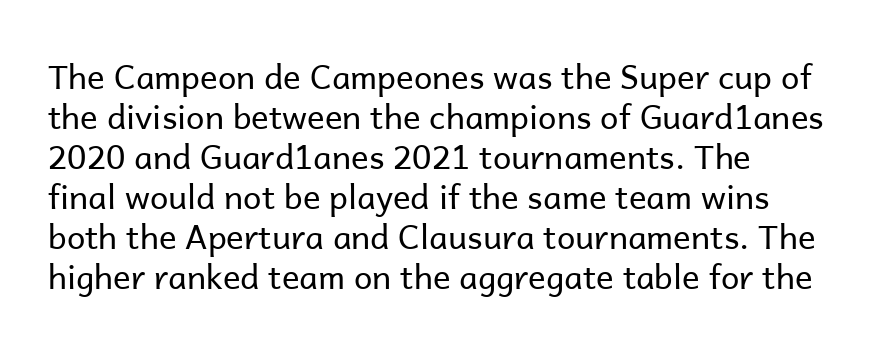
The image shows 33 px regular-weight sans-serif type, upright; set line spacing 1.21x, normal letter spacing, not underlined; low stroke contrast and a medium x-height.
